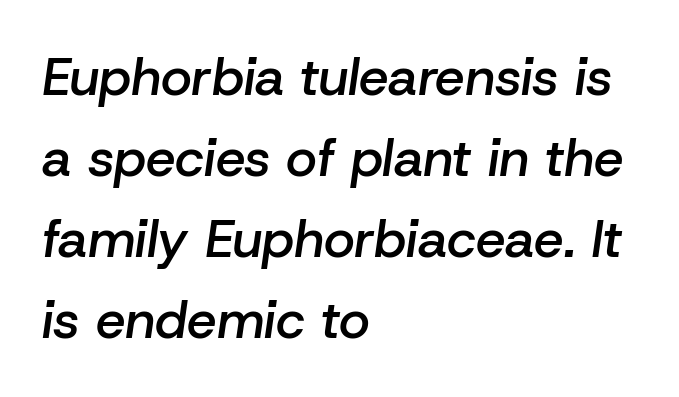
A bare baseline throughout the passage. Spacing verdict: proportional, widths tailored to each character. Look at the tracking — it's just the regular setting, nothing added. A typesetter would call this leading conventional body-copy spacing. The strokes are fattened partway — semibold, not bold.
